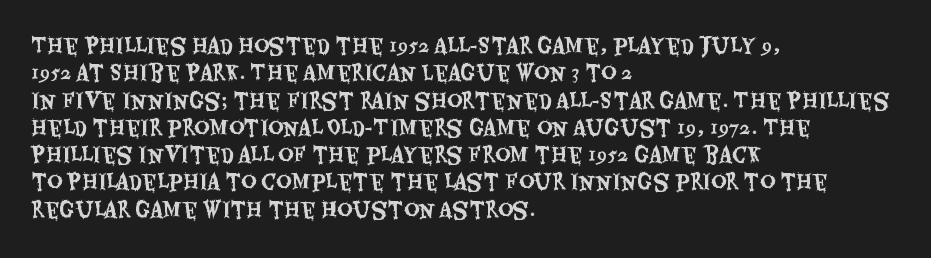
You could call the tracking neutral — neither tight nor loose. Honestly, there is no underline to notice here at all. This is roman type, the default non-slanted kind. Compared with a centered layout, this one pins lines to the left instead. Interline gaps are of average width in this sample.
